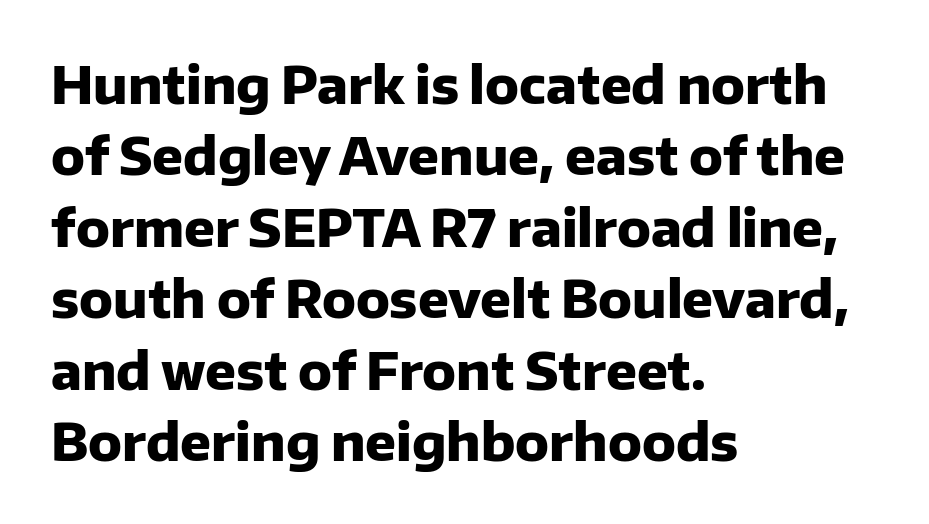
Is the type bold? Yes — the strokes are clearly thick and heavy. In terms of posture, this sample is upright. The leading is moderate, giving the passage an even texture. Character widths vary here, with narrow letters taking less room than wide ones. The glyphs in this specimen are sans serif. Check the space under the baseline: it is left empty.
